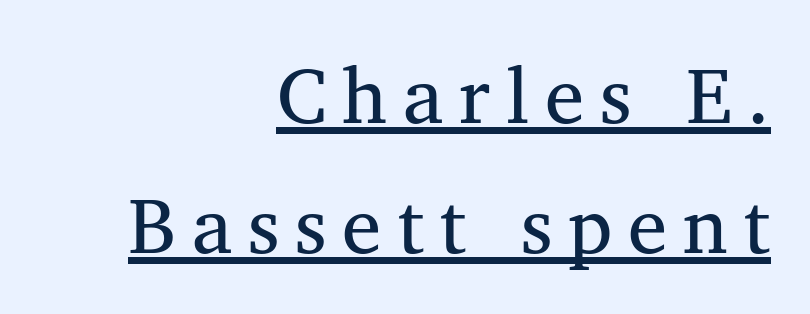
The image shows 79 px serif type; set right-aligned, normal line spacing (1.64x), unusually wide letter spacing (+0.2 em), underlined; medium stroke contrast and a medium x-height.
